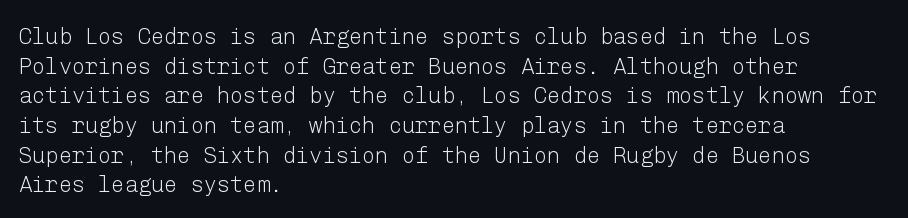
Unmarked baselines from the first word to the last. The designer left line spacing at the default. The rendering anchors every line to the left-hand side. The gaps between neighbouring characters are ordinary and unremarkable. The type sits square on the baseline with zero lean.
